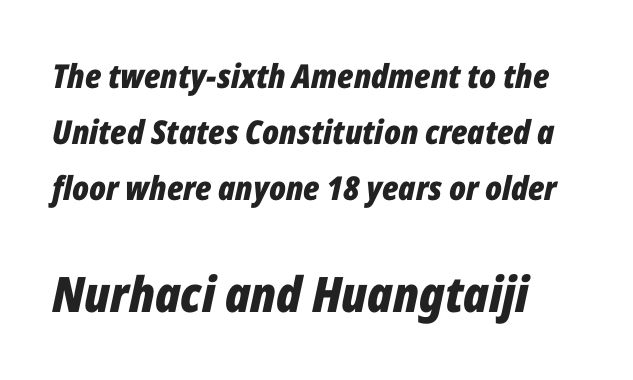
Heavy-handed strokes throughout: this text is bold. Decoration check: the copy has no underline. Think of a printed novel: that variable character pitch is what you see here. The passage shown has conventional tracking throughout. Observe the lean: these are italic letterforms. This block has exactly the height ordinary leading produces.
